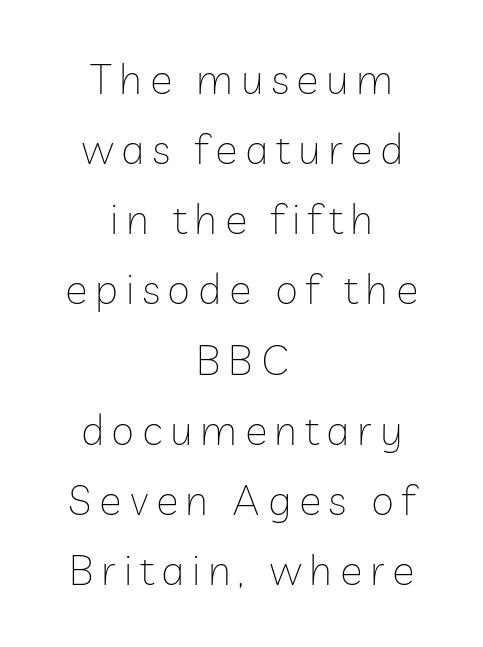
{"serif": "no", "italic": "no", "bold": "no", "weight": "thin", "width": "normal", "stroke_contrast": "low", "x_height": "medium", "monospaced": "no", "underline": "no", "align": "center", "line_spacing": "normal", "line_spacing_ratio": 1.67, "glyph_px": 42}
